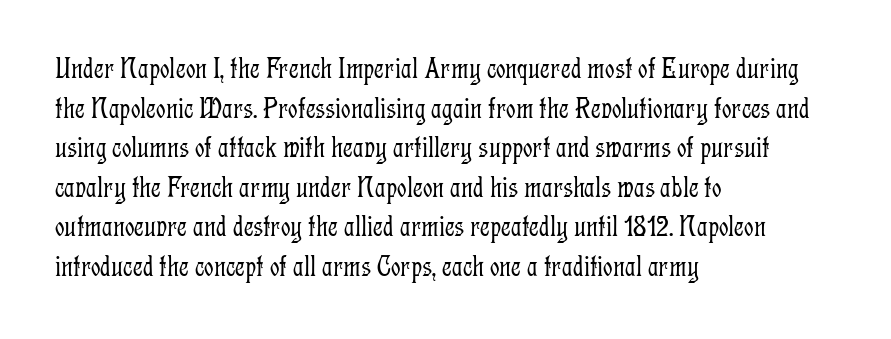
This rendering features lettering with no underline. This is the regular roman posture of the typeface. Tracking value appears to be zero — textbook default spacing. The typesetting does not lean heavy: it is not bold.
